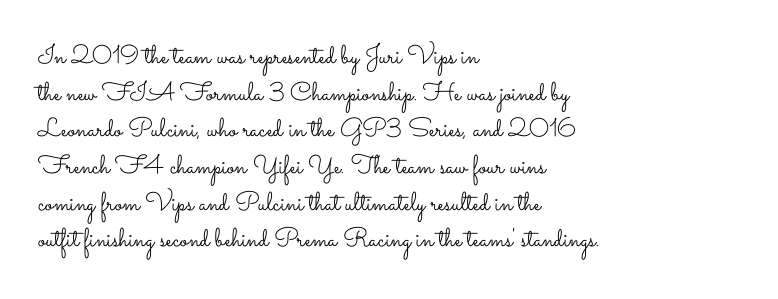
In CSS terms this would be text-align: left. The words here are not underlined. The font is comparable to plain body text, perhaps lighter. The vertical gap from one line to the next is medium. Compared with typical body copy, the letter spacing here is the same.
